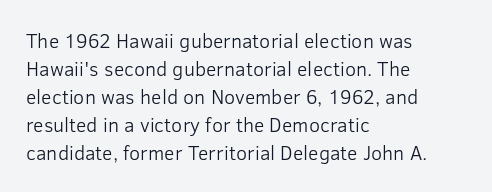
{"italic": "no", "bold": "no", "underline": "no", "align": "left", "line_spacing": "normal", "line_spacing_ratio": 1.4, "letter_spacing": "normal", "letter_spacing_em": 0.0, "glyph_px": 20}
